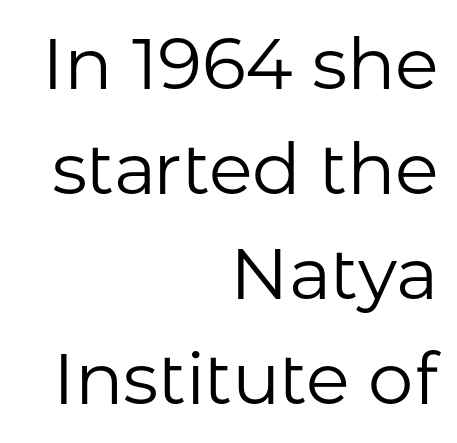
{"serif": "no", "italic": "no", "bold": "no", "weight": "regular", "width": "normal", "stroke_contrast": "low", "x_height": "medium", "monospaced": "no", "underline": "no", "align": "right", "line_spacing": "normal", "line_spacing_ratio": 1.46, "letter_spacing": "normal", "letter_spacing_em": 0.0, "glyph_px": 72}
